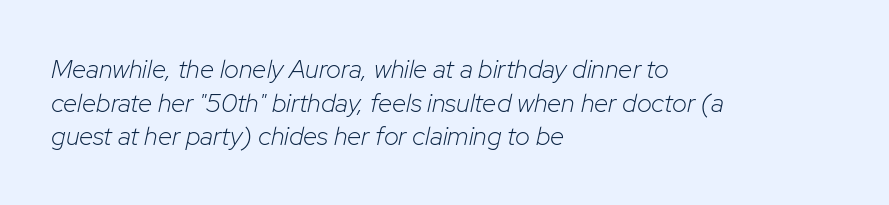
Q: Is the text bold? A: No.
Q: Is the text italic (slanted)? A: Yes, it leans right by about 12 degrees.
Q: Is the text underlined? A: No.
Q: How is the paragraph aligned? A: Left-aligned.
Q: Is the spacing between letters normal or unusually wide? A: Normal.
Q: Is the spacing between lines tight, normal or loose? A: Normal.
